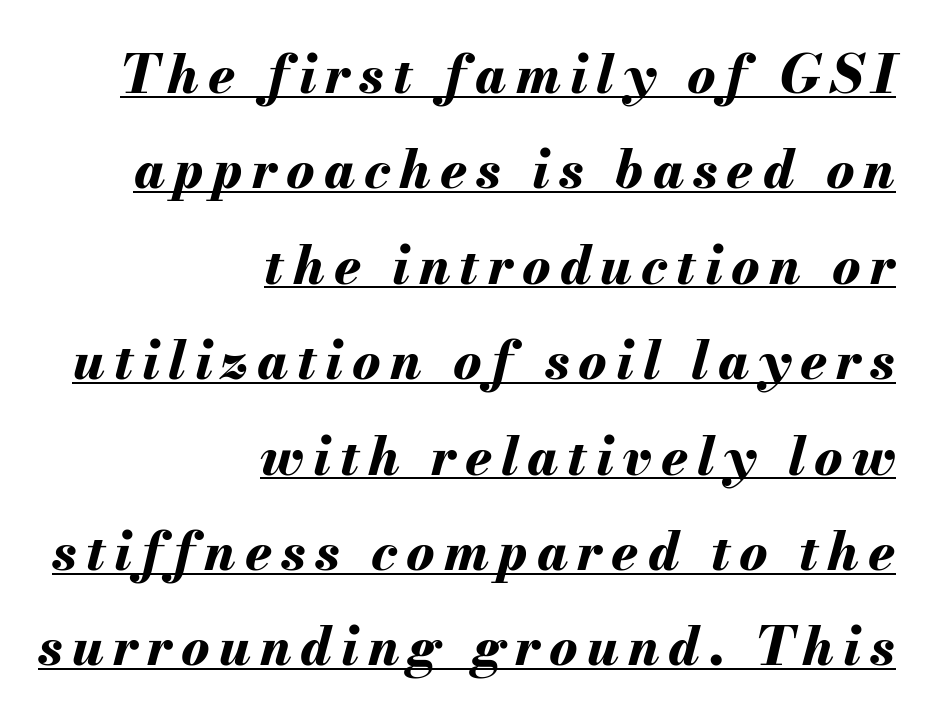
Q: Is the text bold? A: Yes.
Q: Is the text italic (slanted)? A: Yes, it leans right by about 13 degrees.
Q: Is the text underlined? A: Yes.
Q: How is the paragraph aligned? A: Right-aligned.
Q: Width (condensed, normal, or wide)? A: Normal.
Q: Stroke contrast? A: Medium.
Q: x-height? A: Small.
Q: Monospaced? A: No.
